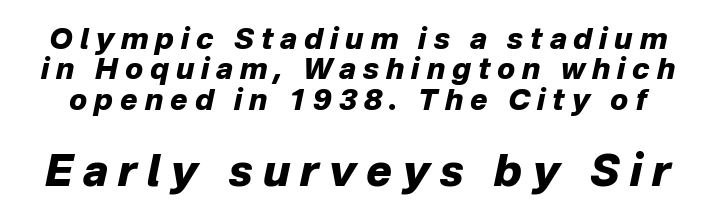
The image shows 43 px heavy type, italic (leaning right); set tight line spacing (1.05x), unusually wide letter spacing (+0.24 em), not underlined; the second (bottom) block is 1.48x larger; low stroke contrast and a medium x-height.
